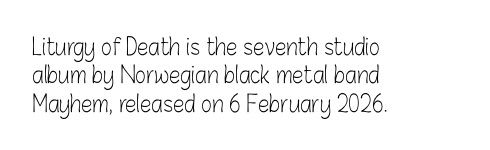
The image shows 23 px text type, upright; set left-aligned, line spacing 1.23x, normal letter spacing, not underlined.
